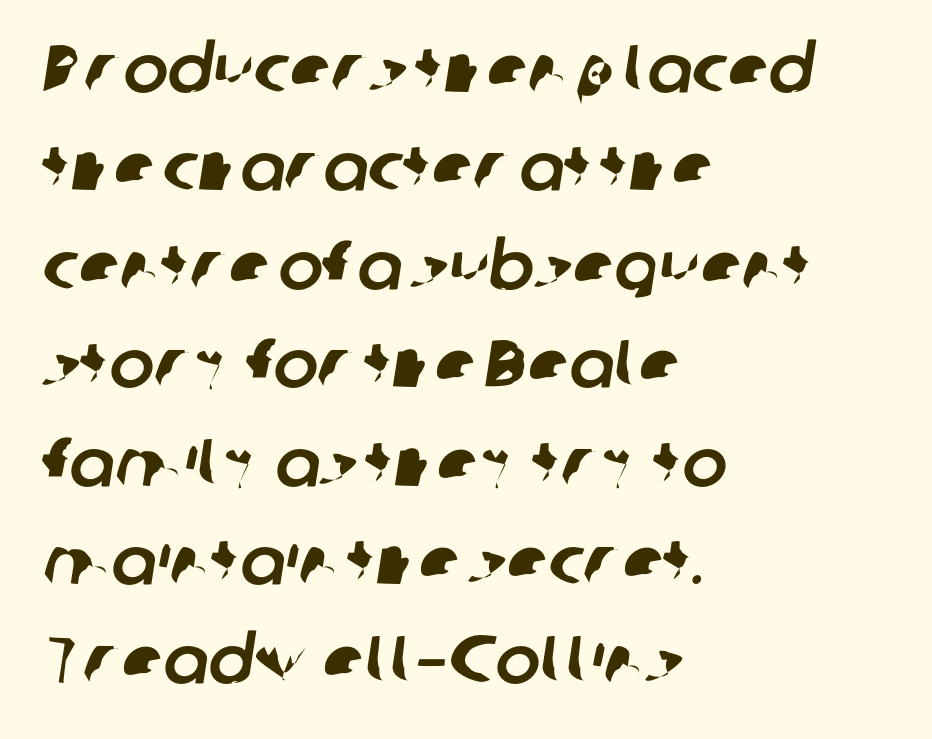
Each line starts at the same left margin while the right side varies. The face used here is proportionally spaced, like ordinary book or web type. The line-height multiplier appears to be the usual default. The face used here is a sans, in the tradition of grotesques and geometrics. Observe the ordinary spacing: letters are neighbours, not strangers.
